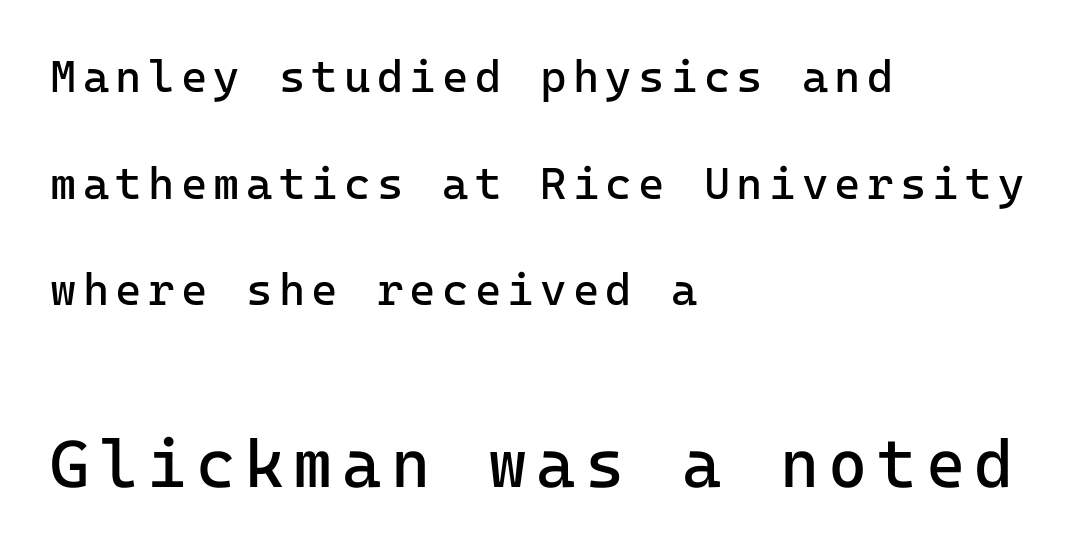
A clean baseline with only descenders dipping below it. A student would notice the bottom passage is typeset larger than what precedes it. Leading is clearly above the norm, producing a sparse column. Horizontal alignment here is leftward, the default for most running prose.
